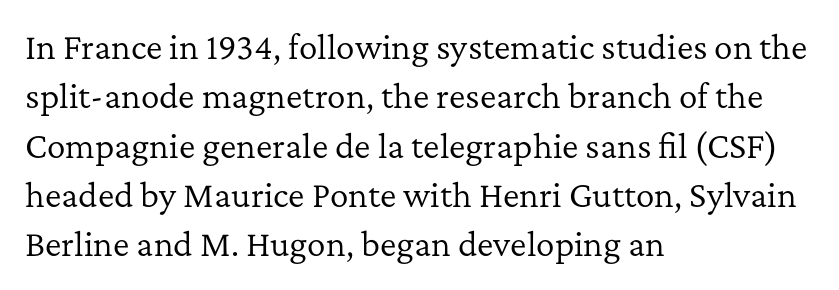
The image shows 31 px regular-weight serif type, upright; set left-aligned, normal line spacing (1.59x), normal letter spacing, not underlined; low stroke contrast and a medium x-height.
